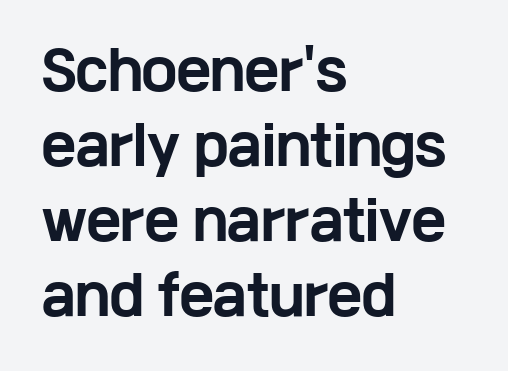
{"serif": "no", "italic": "no", "bold": "yes", "weight": "bold", "width": "wide", "stroke_contrast": "low", "x_height": "medium", "monospaced": "no", "underline": "no", "align": "left", "line_spacing": "normal", "line_spacing_ratio": 1.44, "letter_spacing": "normal", "letter_spacing_em": 0.0, "glyph_px": 52}
